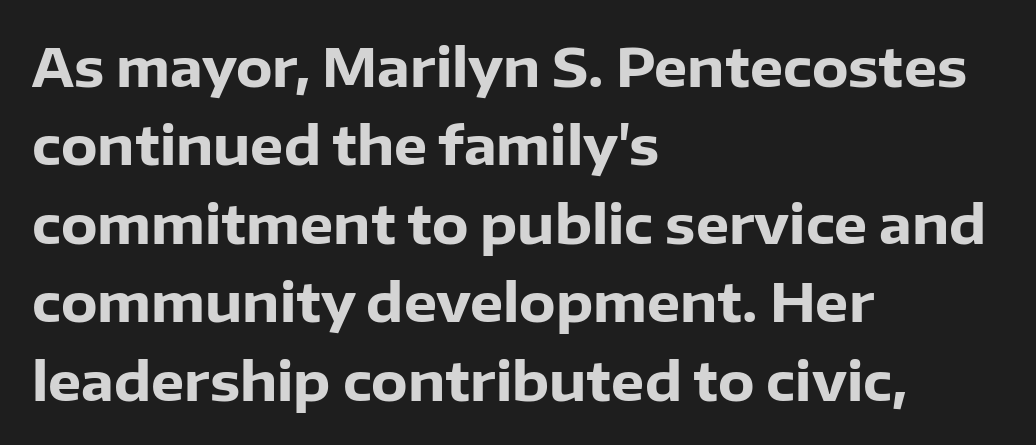
Q: Is the text bold? A: Yes.
Q: Is the text italic (slanted)? A: No, it is upright.
Q: Is the typeface a serif or a sans-serif typeface? A: Sans-serif.
Q: Is the text underlined? A: No.
Q: How is the paragraph aligned? A: Left-aligned.
Q: Is the spacing between letters normal or unusually wide? A: Normal.
Q: Is the spacing between lines tight, normal or loose? A: Normal.
Q: Width (condensed, normal, or wide)? A: Normal.
Q: Stroke contrast? A: Low.
Q: x-height? A: Medium.
Q: Monospaced? A: No.
